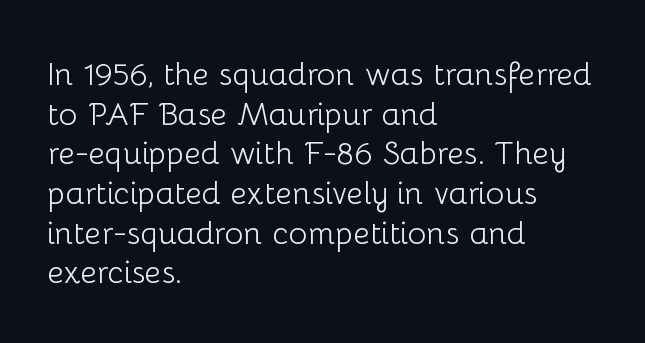
The rendering anchors every line to the left-hand side. Unmarked baselines from the first word to the last. Stroke thickness stays within the range of a standard reading face or lighter. Observe the ordinary spacing: letters are neighbours, not strangers.
